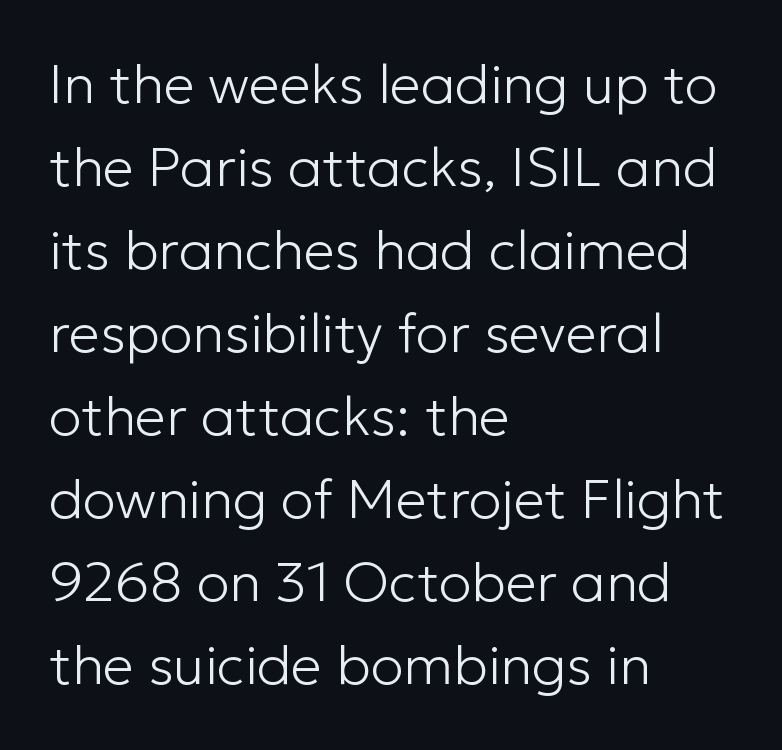
The image shows 55 px light sans-serif type, upright; set left-aligned, normal line spacing (1.51x), normal letter spacing, not underlined; low stroke contrast and a medium x-height.
